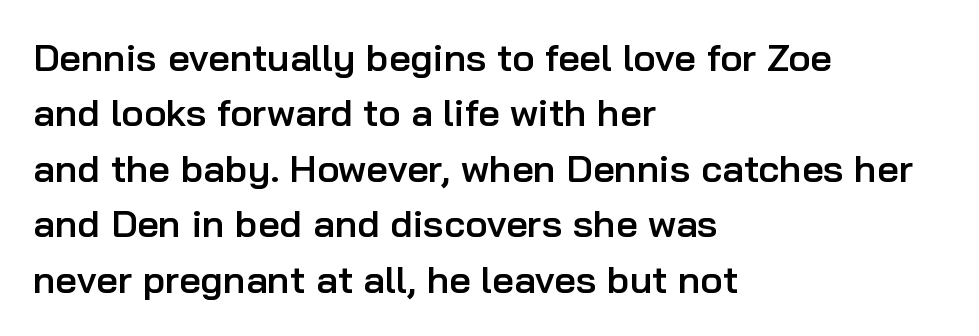
Proportional: the letters do not fall into vertical columns. Moderately thickened strokes mark this as semibold type. Is the block centered? No — it sits flush against the left margin. Vertical strokes here are truly vertical. Check the space under the baseline: it is left empty. Does extra space separate the letters? No, they use regular spacing.
